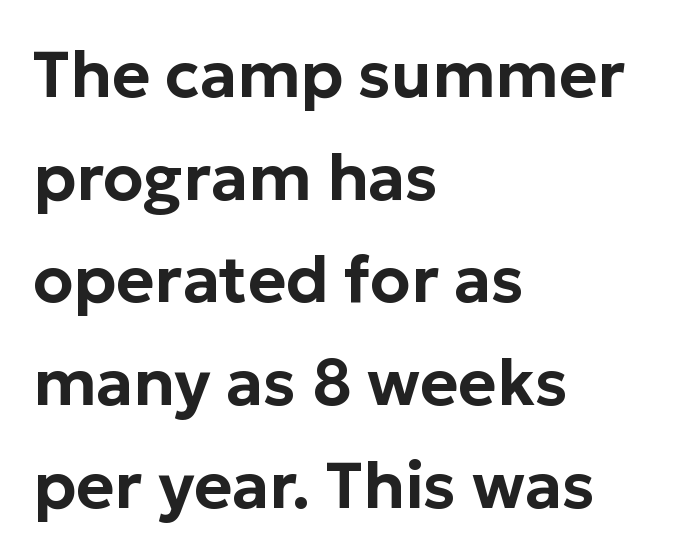
Q: Is the text italic (slanted)? A: No, it is upright.
Q: Is the typeface a serif or a sans-serif typeface? A: Sans-serif.
Q: Is the text underlined? A: No.
Q: How is the paragraph aligned? A: Left-aligned.
Q: Is the spacing between letters normal or unusually wide? A: Normal.
Q: Is the spacing between lines tight, normal or loose? A: Normal.
Q: Width (condensed, normal, or wide)? A: Normal.
Q: Stroke contrast? A: Low.
Q: x-height? A: Medium.
Q: Monospaced? A: No.
